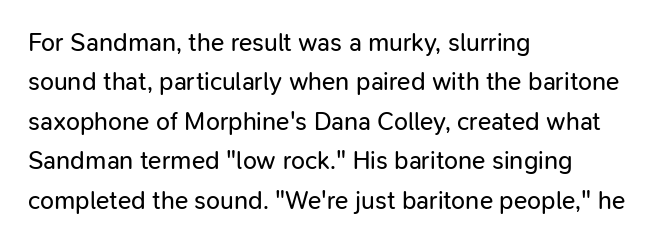
This block has exactly the height ordinary leading produces. Heft: none added — not bold. The face used here is rendered with its standard letterfit. Horizontally, the lines are justified to the leading edge only.
